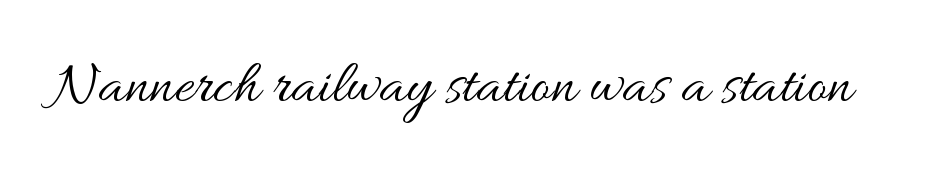
Each letter keeps its own natural width here, so spacing adapts to shape. Ink coverage per letter is moderate at most. A typesetter would call this zero additional tracking.
